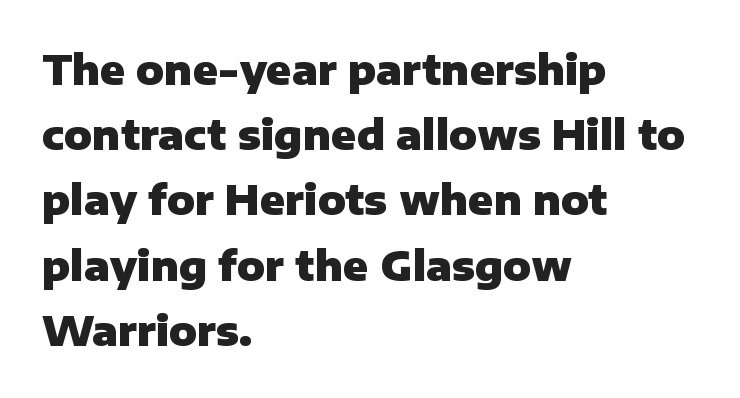
The compositor pushed each line to the left boundary. Plain, unruled lines of type. Style check: upright. Leading matches the norm, producing a regular column.
